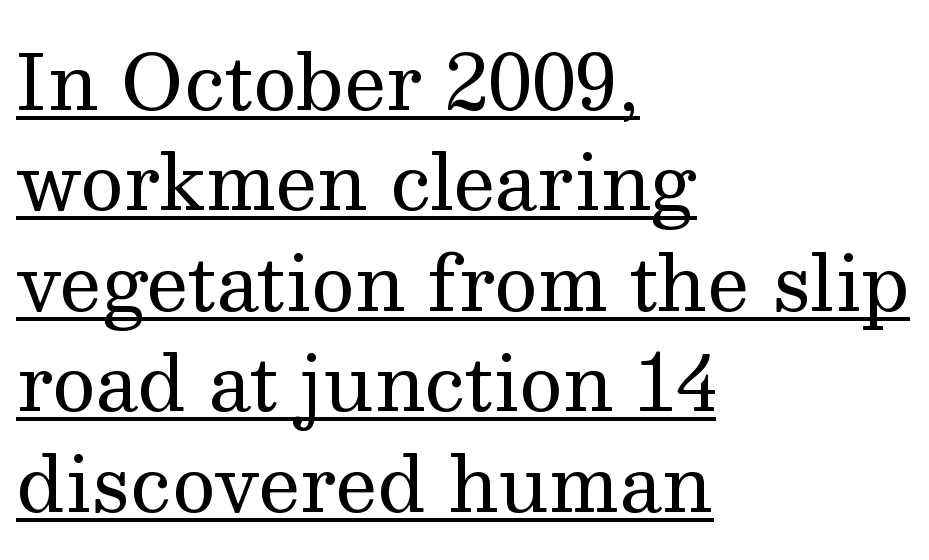
{"serif": "yes", "italic": "no", "bold": "no", "weight": "regular", "width": "normal", "stroke_contrast": "medium", "x_height": "medium", "monospaced": "no", "underline": "yes", "align": "left", "line_spacing": "normal", "line_spacing_ratio": 1.34, "letter_spacing": "normal", "letter_spacing_em": 0.0, "glyph_px": 75}
